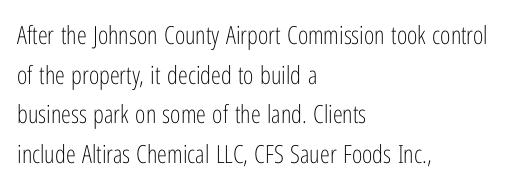
Q: Is the text bold? A: No.
Q: Is the text italic (slanted)? A: No, it is upright.
Q: Is the text underlined? A: No.
Q: How is the paragraph aligned? A: Left-aligned.
Q: Is the spacing between letters normal or unusually wide? A: Normal.
Q: Is the spacing between lines tight, normal or loose? A: Normal.
